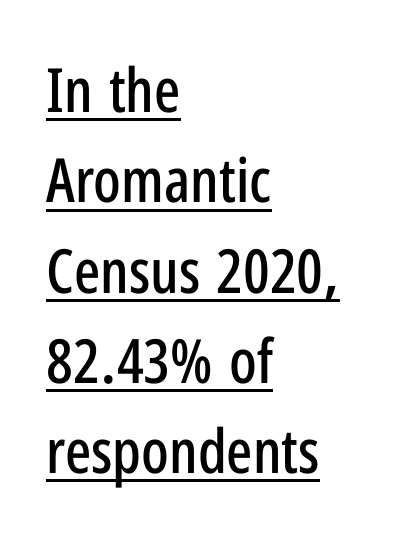
Caption: standard tracking, unaltered. Compared with a centered layout, this one pins lines to the left instead. The font family rendered here belongs to the sans-serif group. This sample keeps an unexceptional amount of space between lines. Varying glyph widths throughout — classic text-font behaviour. A typesetter would mark this as roman, not italic.
